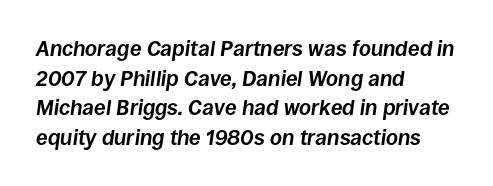
{"italic": "yes", "lean": "right", "slant_degrees": 8, "bold": "yes", "underline": "no", "align": "left", "line_spacing": "normal", "line_spacing_ratio": 1.41, "letter_spacing": "normal", "letter_spacing_em": 0.0, "glyph_px": 21}
